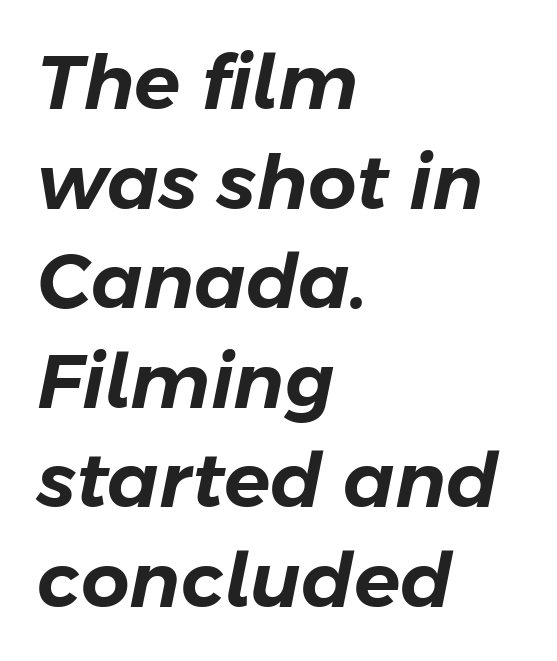
Q: Is the text italic (slanted)? A: Yes, it leans right by about 11 degrees.
Q: Is the text underlined? A: No.
Q: How is the paragraph aligned? A: Left-aligned.
Q: Is the spacing between letters normal or unusually wide? A: Normal.
Q: Is the spacing between lines tight, normal or loose? A: Normal.
Q: Width (condensed, normal, or wide)? A: Normal.
Q: Stroke contrast? A: Low.
Q: x-height? A: Medium.
Q: Monospaced? A: No.
